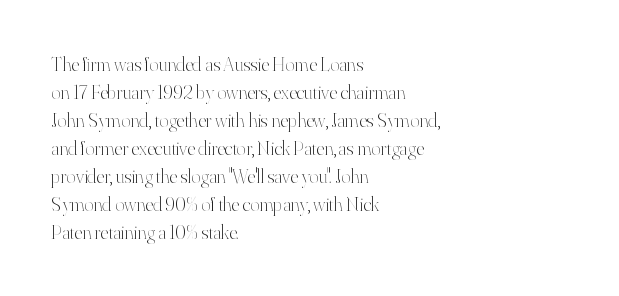
{"italic": "no", "bold": "no", "underline": "no", "align": "left", "line_spacing": "normal", "line_spacing_ratio": 1.4, "letter_spacing": "normal", "letter_spacing_em": 0.0, "glyph_px": 20}
